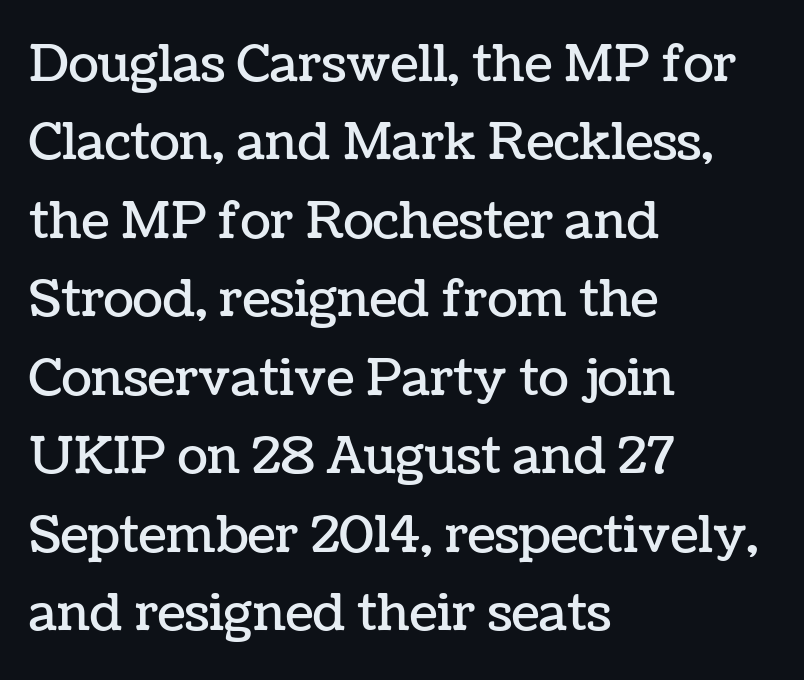
Posture: upright roman. Think of a printed novel: that variable character pitch is what you see here. Leading: standard. These lines stack with their left ends in a neat column. Underline: absent.
